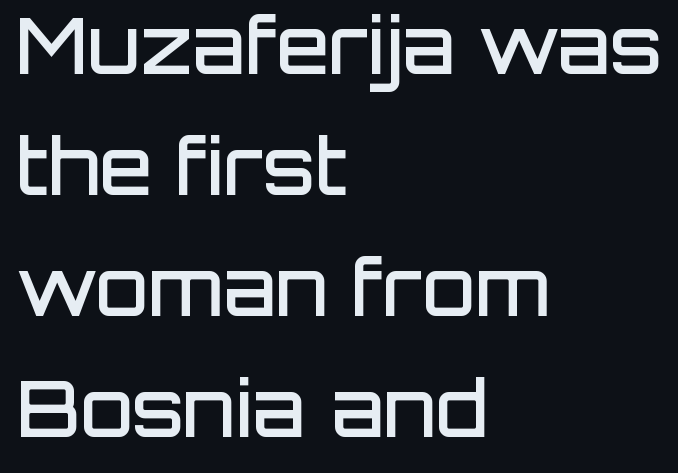
Q: Is the text bold? A: Semi-bold.
Q: Is the text italic (slanted)? A: No, it is upright.
Q: Is the typeface a serif or a sans-serif typeface? A: Sans-serif.
Q: Is the text underlined? A: No.
Q: How is the paragraph aligned? A: Left-aligned.
Q: Is the spacing between letters normal or unusually wide? A: Normal.
Q: Is the spacing between lines tight, normal or loose? A: Normal.
Q: Width (condensed, normal, or wide)? A: Normal.
Q: Stroke contrast? A: Low.
Q: x-height? A: Large.
Q: Monospaced? A: No.
